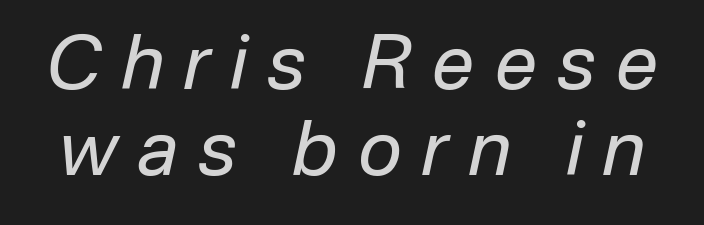
{"italic": "yes", "lean": "right", "slant_degrees": 12, "bold": "no", "weight": "regular", "width": "normal", "stroke_contrast": "low", "x_height": "medium", "monospaced": "no", "underline": "no", "line_spacing": "tight", "line_spacing_ratio": 1.15, "letter_spacing": "wide", "letter_spacing_em": 0.27, "glyph_px": 75}
